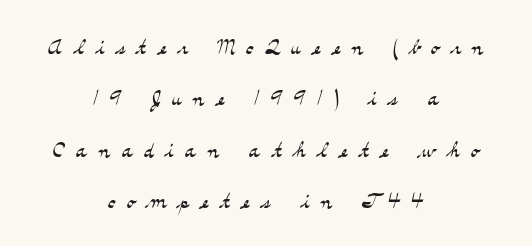
The image shows 29 px light, wide serif type; set centered, line spacing 1.77x, unusually wide letter spacing (+0.39 em), not underlined; medium stroke contrast and a small x-height.
